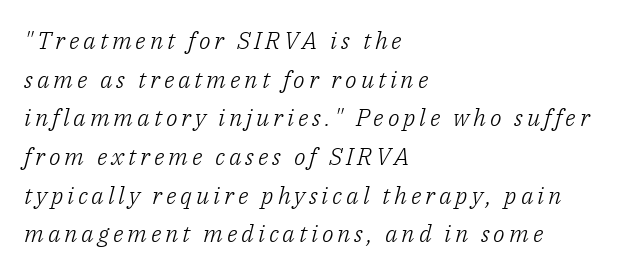
The face used here has a pronounced slope to its letters. Left-aligned paragraph, ragged on the right. Nothing heavy about these letters — not bold at all. Notice how descenders clear the ascenders below comfortably — that's standard leading. Underline: absent.
